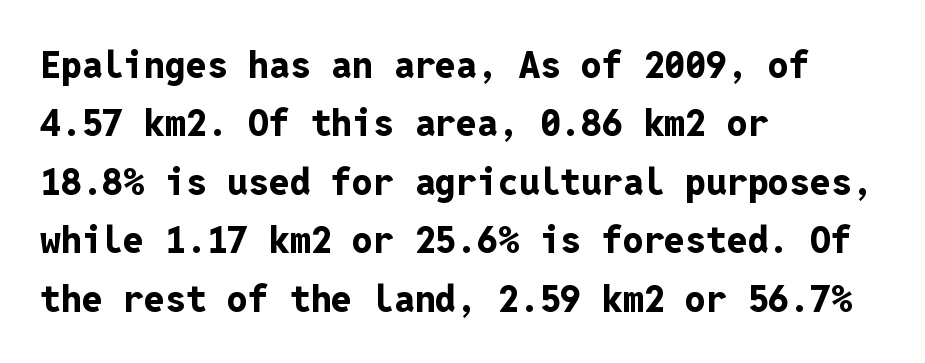
Letter spacing: default. Compared with an ordinary text face, these strokes are far heavier — a full bold. The passage shown is typed in a monospace face where columns stay perfectly aligned. Casual observation: everything's shoved over to the left. The lines sit at an ordinary, default distance from one another.
